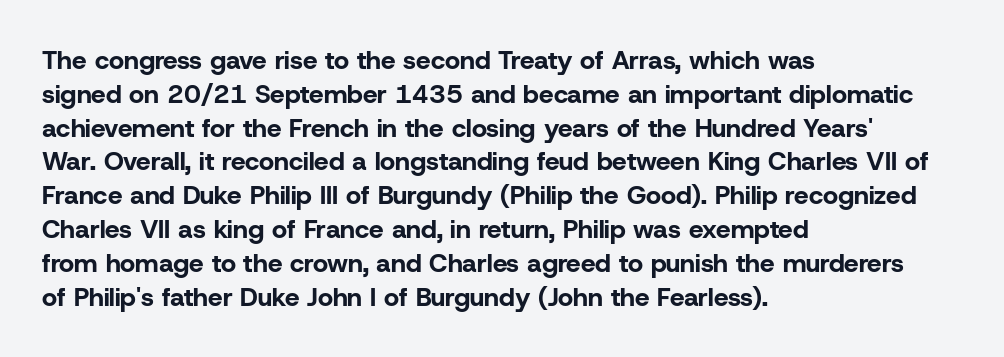
Q: Is the text bold? A: Yes.
Q: Is the text italic (slanted)? A: No, it is upright.
Q: Is the text underlined? A: No.
Q: How is the paragraph aligned? A: Left-aligned.
Q: Is the spacing between letters normal or unusually wide? A: Normal.
Q: Is the spacing between lines tight, normal or loose? A: Normal.
